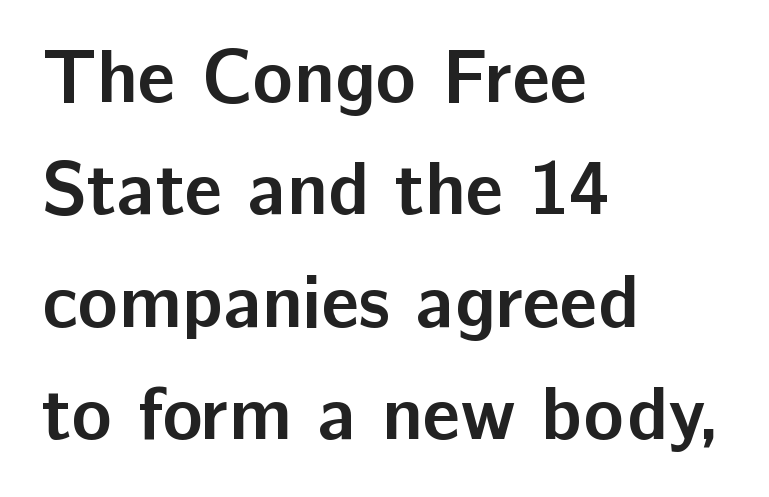
Q: Is the text bold? A: Yes.
Q: Is the text italic (slanted)? A: No, it is upright.
Q: Is the typeface a serif or a sans-serif typeface? A: Sans-serif.
Q: Is the text underlined? A: No.
Q: How is the paragraph aligned? A: Left-aligned.
Q: Is the spacing between letters normal or unusually wide? A: Normal.
Q: Is the spacing between lines tight, normal or loose? A: Normal.
Q: Width (condensed, normal, or wide)? A: Normal.
Q: Stroke contrast? A: Low.
Q: x-height? A: Medium.
Q: Monospaced? A: No.
